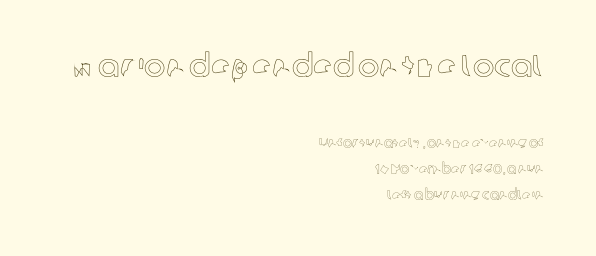
The image shows 32 px text type, upright; set right-aligned, line spacing 1.85x, normal letter spacing, not underlined; the first (top) block is 2.29x larger; a medium x-height.
